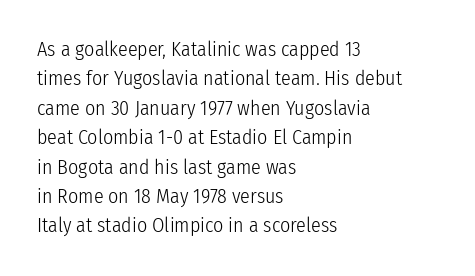
Look at the tracking — it's just the regular setting, nothing added. This sample keeps an unexceptional amount of space between lines. A typesetter would mark this as roman, not italic. Each row of text sits above clean, open space. Ink coverage per letter is moderate at most. This rendering uses left alignment, leaving the right contour irregular.
